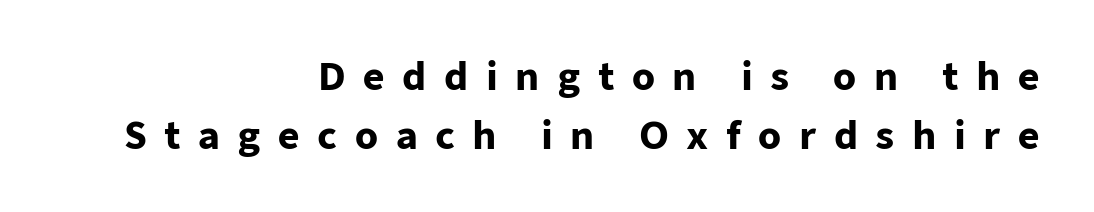
Q: Is the text bold? A: Yes.
Q: Is the text italic (slanted)? A: No, it is upright.
Q: Is the typeface a serif or a sans-serif typeface? A: Sans-serif.
Q: Is the text underlined? A: No.
Q: How is the paragraph aligned? A: Right-aligned.
Q: Is the spacing between letters normal or unusually wide? A: Unusually wide.
Q: Is the spacing between lines tight, normal or loose? A: Normal.
Q: Width (condensed, normal, or wide)? A: Normal.
Q: Stroke contrast? A: Low.
Q: x-height? A: Medium.
Q: Monospaced? A: No.
